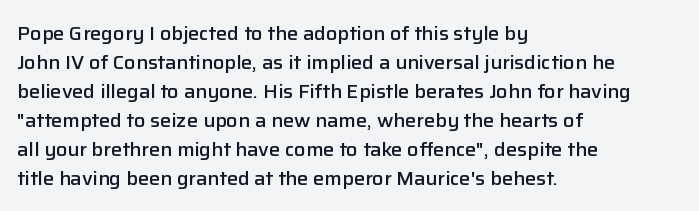
Q: Is the text bold? A: Semi-bold.
Q: Is the text italic (slanted)? A: No, it is upright.
Q: Is the text underlined? A: No.
Q: How is the paragraph aligned? A: Left-aligned.
Q: Is the spacing between letters normal or unusually wide? A: Normal.
Q: Is the spacing between lines tight, normal or loose? A: Normal.
